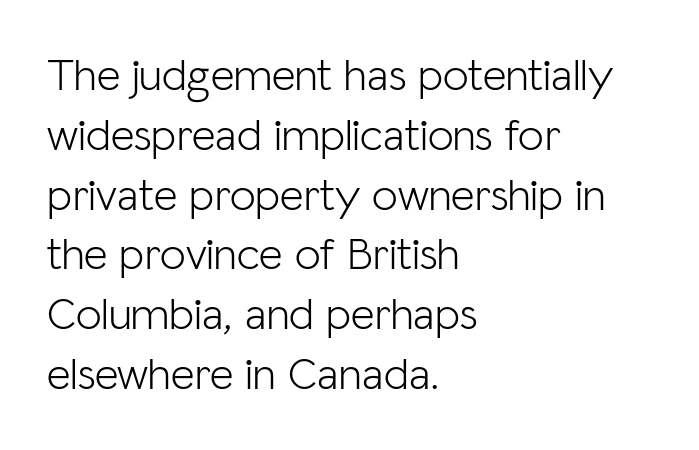
{"serif": "no", "italic": "no", "bold": "no", "weight": "light", "width": "normal", "stroke_contrast": "low", "x_height": "medium", "monospaced": "no", "underline": "no", "align": "left", "line_spacing": "normal", "line_spacing_ratio": 1.3, "letter_spacing": "normal", "letter_spacing_em": 0.0, "glyph_px": 46}
